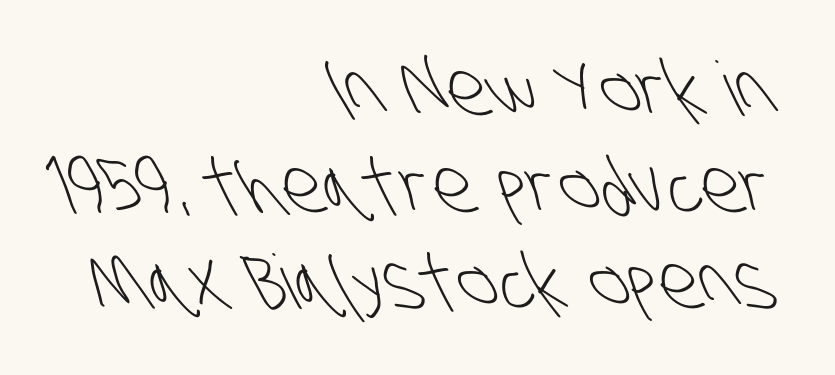
{"serif": "no", "bold": "no", "weight": "light", "width": "condensed", "stroke_contrast": "low", "x_height": "large", "monospaced": "no", "underline": "no", "align": "right", "line_spacing": "normal", "line_spacing_ratio": 1.29, "letter_spacing": "normal", "letter_spacing_em": 0.0, "glyph_px": 75}
